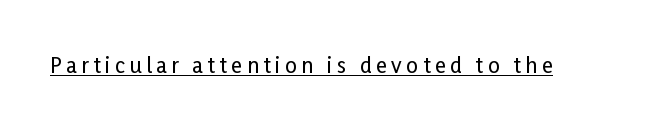
Q: Is the text italic (slanted)? A: No, it is upright.
Q: Is the text underlined? A: Yes.
Q: Is the spacing between letters normal or unusually wide? A: Unusually wide.
